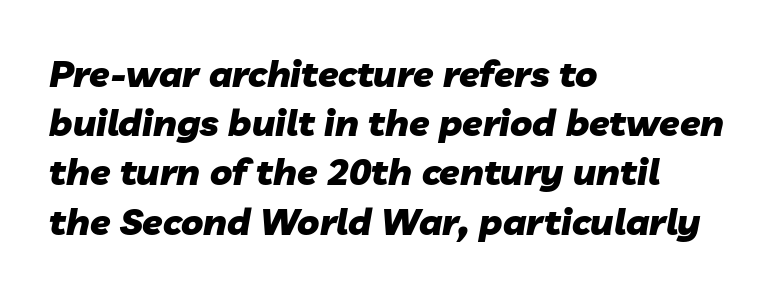
Q: Is the text bold? A: Yes.
Q: Is the text italic (slanted)? A: Yes, it leans right by about 10 degrees.
Q: Is the text underlined? A: No.
Q: How is the paragraph aligned? A: Left-aligned.
Q: Is the spacing between letters normal or unusually wide? A: Normal.
Q: Is the spacing between lines tight, normal or loose? A: Normal.
Q: Width (condensed, normal, or wide)? A: Normal.
Q: Stroke contrast? A: Low.
Q: x-height? A: Medium.
Q: Monospaced? A: No.
